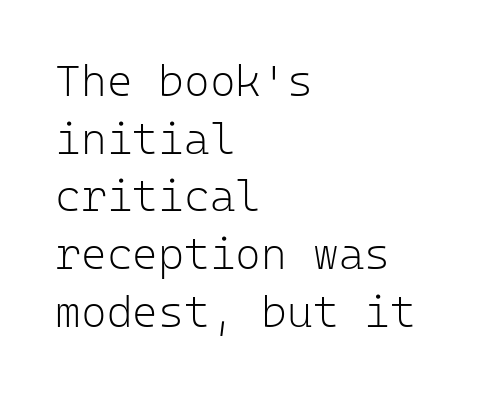
{"serif": "no", "italic": "no", "bold": "no", "weight": "light", "width": "normal", "stroke_contrast": "low", "x_height": "medium", "monospaced": "yes", "underline": "no", "align": "left", "line_spacing": "normal", "line_spacing_ratio": 1.31, "letter_spacing": "normal", "letter_spacing_em": 0.0, "glyph_px": 44}
